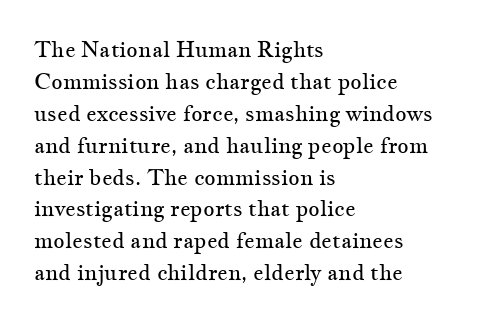
The image shows 22 px text type, upright; set left-aligned, normal line spacing (1.45x), normal letter spacing, not underlined.
